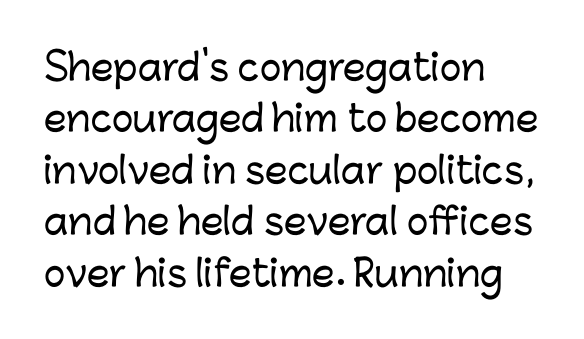
The image shows 36 px sans-serif type, upright; set left-aligned, normal line spacing (1.43x), normal letter spacing, not underlined; low stroke contrast and a medium x-height.
